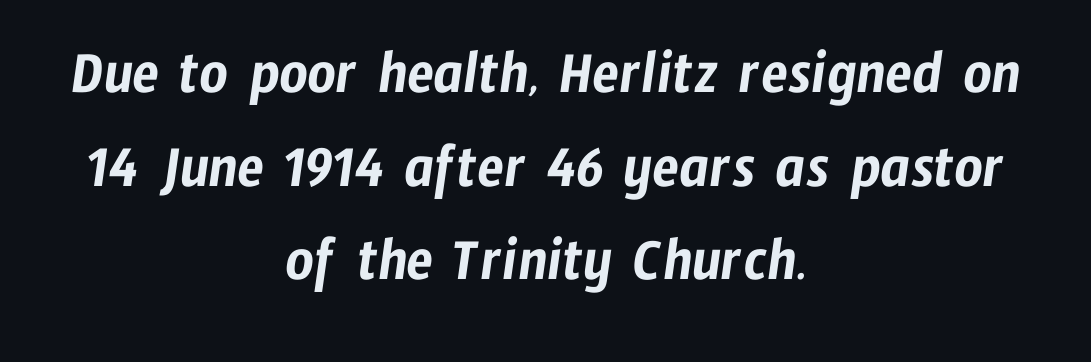
Q: Is the typeface a serif or a sans-serif typeface? A: Sans-serif.
Q: Is the text underlined? A: No.
Q: How is the paragraph aligned? A: Centered.
Q: Is the spacing between letters normal or unusually wide? A: Normal.
Q: Is the spacing between lines tight, normal or loose? A: Normal.
Q: Width (condensed, normal, or wide)? A: Condensed.
Q: Stroke contrast? A: Low.
Q: x-height? A: Medium.
Q: Monospaced? A: No.
